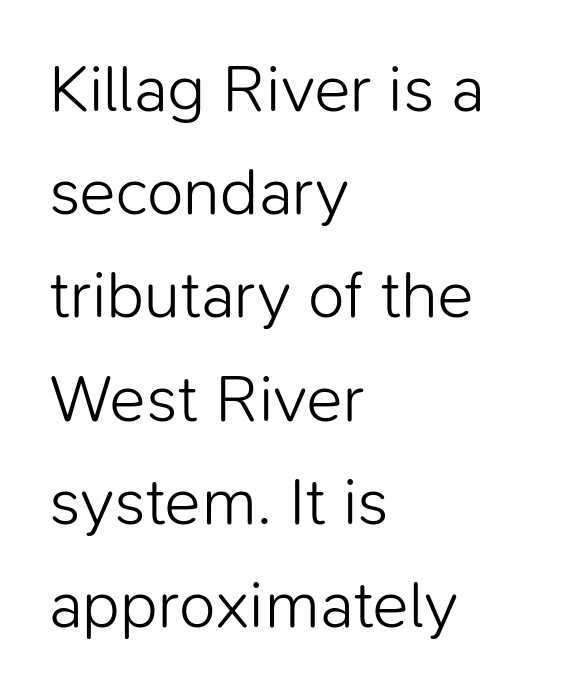
Q: Is the text bold? A: No.
Q: Is the text italic (slanted)? A: No, it is upright.
Q: Is the typeface a serif or a sans-serif typeface? A: Sans-serif.
Q: Is the text underlined? A: No.
Q: How is the paragraph aligned? A: Left-aligned.
Q: Is the spacing between letters normal or unusually wide? A: Normal.
Q: Is the spacing between lines tight, normal or loose? A: Normal.
Q: Width (condensed, normal, or wide)? A: Normal.
Q: Stroke contrast? A: Low.
Q: x-height? A: Medium.
Q: Monospaced? A: No.
